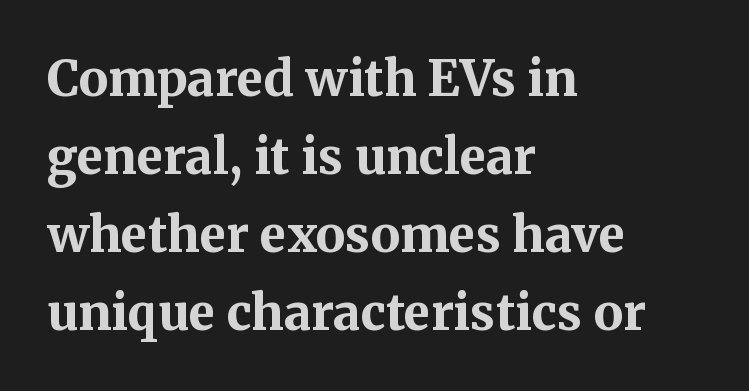
The image shows 49 px bold serif type, upright; set left-aligned, normal line spacing (1.59x), normal letter spacing, not underlined; medium stroke contrast and a medium x-height.
